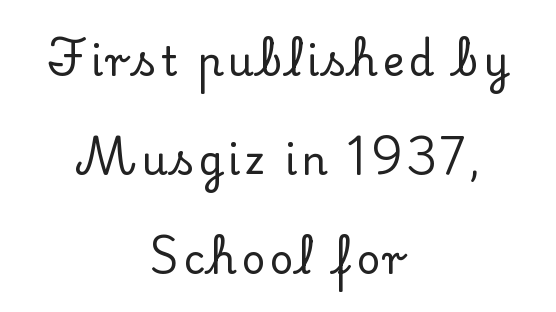
Q: Is the text italic (slanted)? A: No, it is upright.
Q: Is the typeface a serif or a sans-serif typeface? A: Serif.
Q: Is the text underlined? A: No.
Q: How is the paragraph aligned? A: Centered.
Q: Is the spacing between lines tight, normal or loose? A: Loose.
Q: Width (condensed, normal, or wide)? A: Normal.
Q: Stroke contrast? A: Low.
Q: x-height? A: Small.
Q: Monospaced? A: No.
